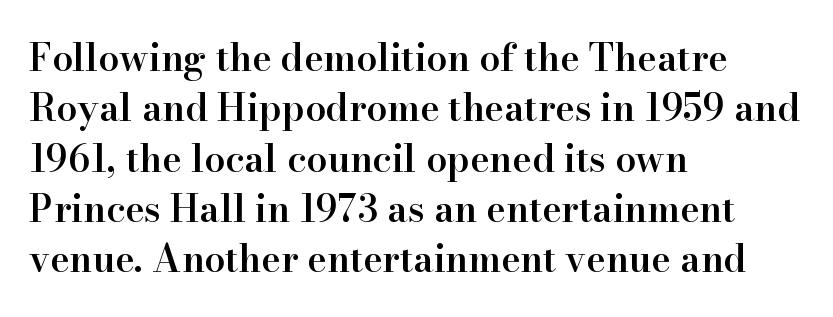
Check the space under the baseline: it is left empty. This is moderately heavy type, rendered in semibold. Summary of vertical rhythm: regular, with standard interline spacing. Standard letterfit; no display-style spreading of the glyphs. The passage is arranged the way most books set body copy — flush left.
